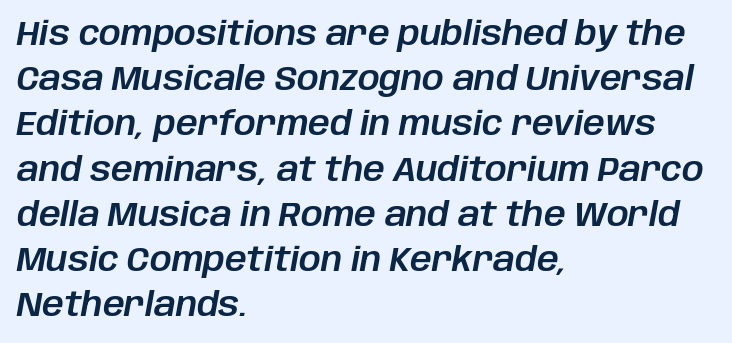
The vertical gap from one line to the next is medium. All the whitespace from short lines collects on the right. Looks like regular typesetting: each glyph gets only the width it needs. The text carries the slant typical of an italic or oblique font. Just letters on the line, the space beneath them empty. Here the glyphs are tracked normally, forming tight word shapes.
